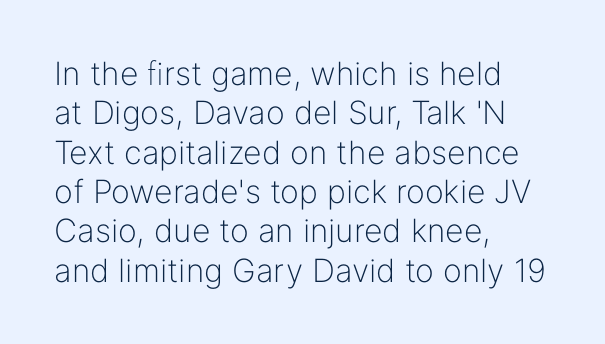
{"serif": "no", "italic": "no", "bold": "no", "weight": "light", "width": "normal", "stroke_contrast": "low", "x_height": "medium", "monospaced": "no", "underline": "no", "align": "left", "line_spacing_ratio": 1.23, "letter_spacing": "normal", "letter_spacing_em": 0.0, "glyph_px": 32}
